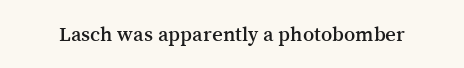
{"italic": "no", "underline": "no", "letter_spacing": "normal", "letter_spacing_em": 0.0, "glyph_px": 21}
